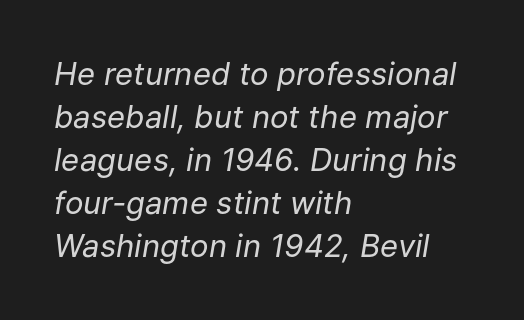
{"italic": "yes", "lean": "right", "slant_degrees": 9, "bold": "no", "weight": "regular", "width": "normal", "stroke_contrast": "low", "x_height": "medium", "monospaced": "no", "underline": "no", "align": "left", "line_spacing": "normal", "line_spacing_ratio": 1.39, "letter_spacing": "normal", "letter_spacing_em": 0.0, "glyph_px": 31}
